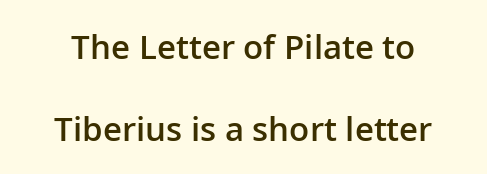
The image shows 33 px semibold sans-serif type, upright; set loose line spacing (2.47x), normal letter spacing, not underlined; low stroke contrast and a medium x-height.
